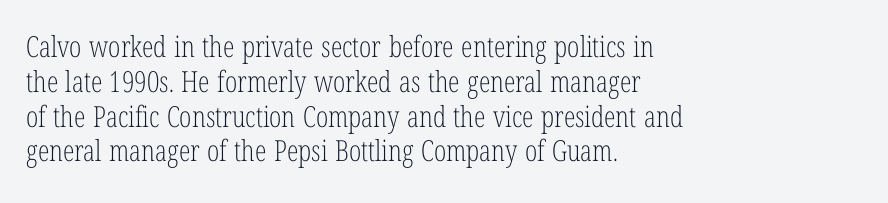
Q: Is the text bold? A: No.
Q: Is the text italic (slanted)? A: No, it is upright.
Q: Is the typeface a serif or a sans-serif typeface? A: Serif.
Q: Is the text underlined? A: No.
Q: How is the paragraph aligned? A: Left-aligned.
Q: Is the spacing between letters normal or unusually wide? A: Normal.
Q: Width (condensed, normal, or wide)? A: Condensed.
Q: Stroke contrast? A: Low.
Q: x-height? A: Medium.
Q: Monospaced? A: No.
